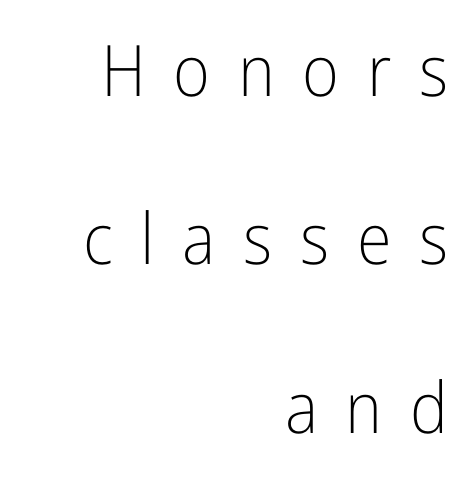
The vertical gap from one line to the next is large. This rendering uses right alignment, leaving the left contour irregular. A roman cut, with each character standing at attention. Look at the tracking — it's clearly loosened, letters drifting apart.
